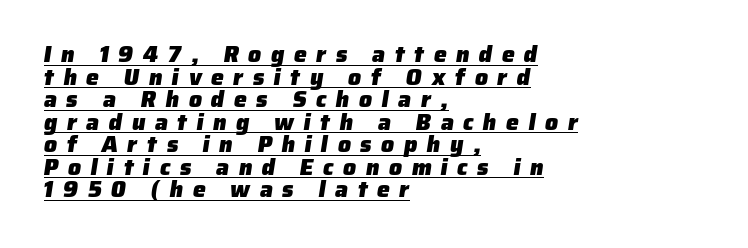
Is the type bold? Yes — the strokes are clearly thick and heavy. Teacher's note: observe the even left margin — that is flush-left alignment. Here the glyphs are tracked loosely, breaking word shapes into spaced letters. The line-height multiplier appears low, near solid setting. Each line of the rendering has a horizontal stroke beneath the glyphs.
